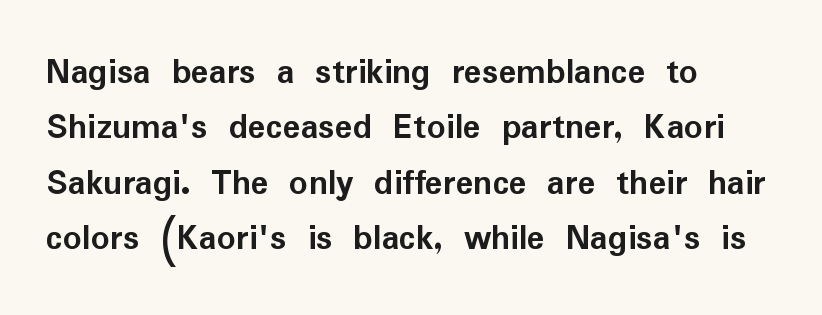
The image shows 37 px semibold sans-serif type, upright; set left-aligned, normal line spacing (1.5x), normal letter spacing, not underlined; low stroke contrast and a medium x-height.
